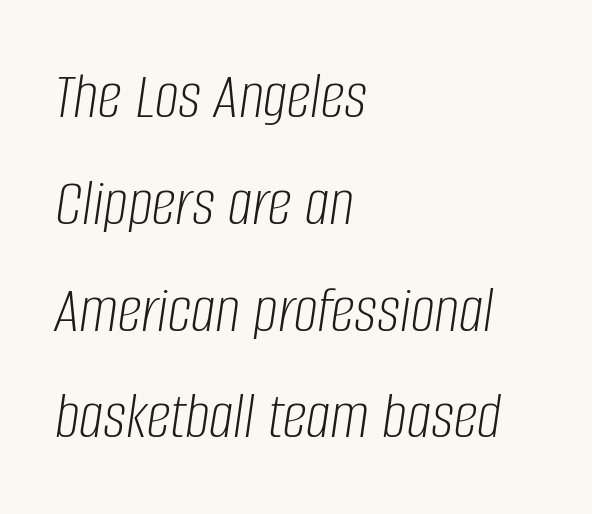
Q: Is the text bold? A: No.
Q: Is the text italic (slanted)? A: Yes, it leans right by about 8 degrees.
Q: Is the text underlined? A: No.
Q: How is the paragraph aligned? A: Left-aligned.
Q: Is the spacing between letters normal or unusually wide? A: Normal.
Q: Is the spacing between lines tight, normal or loose? A: Normal.
Q: Width (condensed, normal, or wide)? A: Condensed.
Q: Stroke contrast? A: Low.
Q: x-height? A: Large.
Q: Monospaced? A: No.
